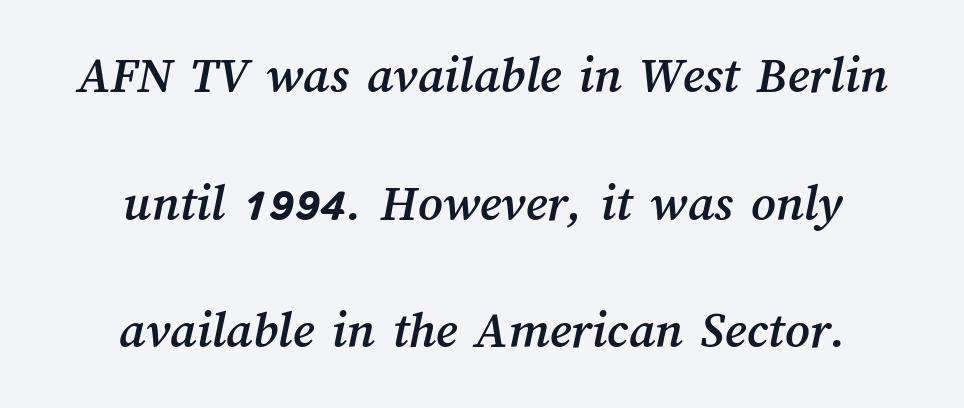
The image shows 53 px text type; set centered, loose line spacing (2.41x), normal letter spacing, not underlined; medium stroke contrast and a medium x-height.
